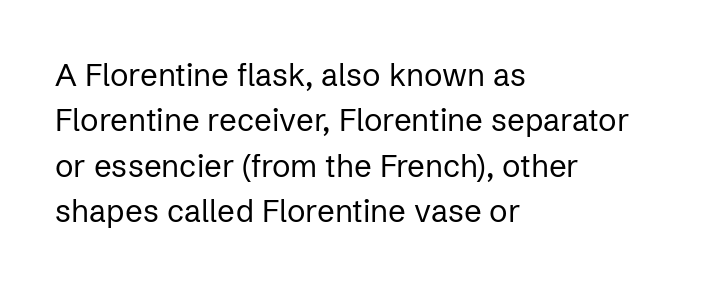
{"serif": "no", "italic": "no", "bold": "no", "weight": "regular", "width": "normal", "stroke_contrast": "low", "x_height": "medium", "monospaced": "no", "underline": "no", "align": "left", "line_spacing": "normal", "line_spacing_ratio": 1.46, "letter_spacing": "normal", "letter_spacing_em": 0.0, "glyph_px": 31}
